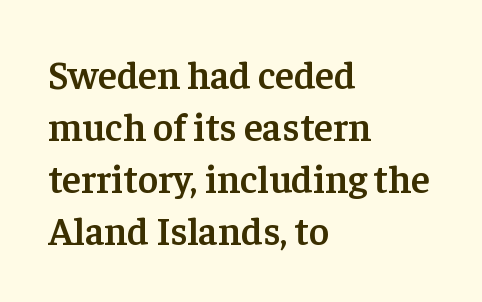
Q: Is the text bold? A: Semi-bold.
Q: Is the text italic (slanted)? A: No, it is upright.
Q: Is the typeface a serif or a sans-serif typeface? A: Serif.
Q: Is the text underlined? A: No.
Q: How is the paragraph aligned? A: Left-aligned.
Q: Is the spacing between letters normal or unusually wide? A: Normal.
Q: Is the spacing between lines tight, normal or loose? A: Normal.
Q: Width (condensed, normal, or wide)? A: Normal.
Q: Stroke contrast? A: Low.
Q: x-height? A: Medium.
Q: Monospaced? A: No.
